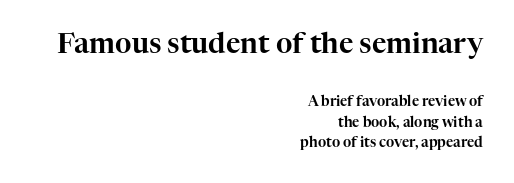
A bare baseline throughout the passage. A student would call this right alignment; a typographer would say flush right, rag left. Vertical spacing — default. Does extra space separate the letters? No, they use regular spacing.
